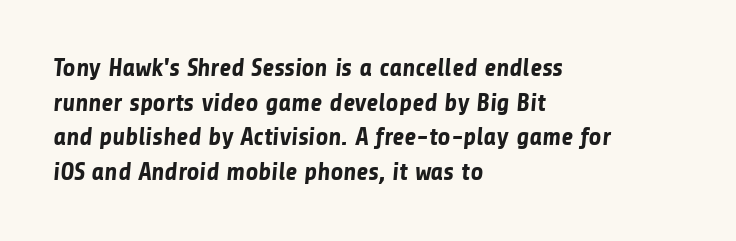
The image shows 25 px bold type; set left-aligned, normal line spacing (1.39x), normal letter spacing, not underlined.
